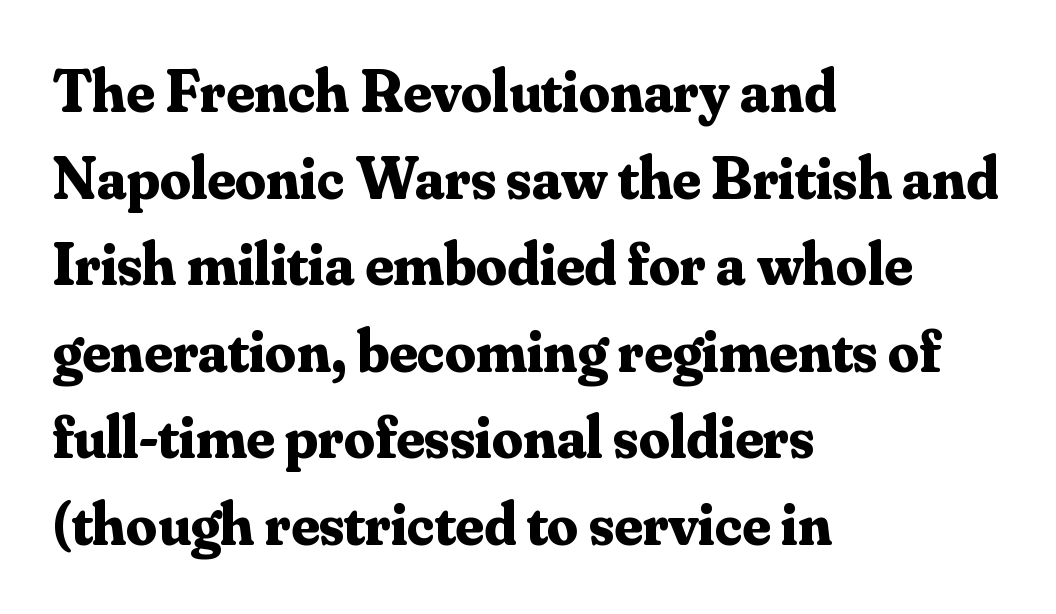
Q: Is the text bold? A: Yes.
Q: Is the text italic (slanted)? A: No, it is upright.
Q: Is the typeface a serif or a sans-serif typeface? A: Serif.
Q: Is the text underlined? A: No.
Q: How is the paragraph aligned? A: Left-aligned.
Q: Is the spacing between letters normal or unusually wide? A: Normal.
Q: Is the spacing between lines tight, normal or loose? A: Normal.
Q: Width (condensed, normal, or wide)? A: Normal.
Q: Stroke contrast? A: Medium.
Q: x-height? A: Small.
Q: Monospaced? A: No.
